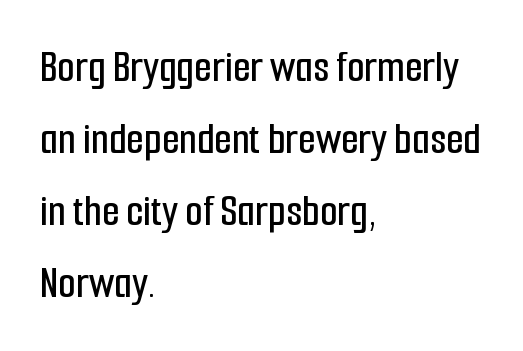
The image shows 45 px condensed sans-serif type, upright; set left-aligned, normal line spacing (1.6x), normal letter spacing, not underlined; low stroke contrast and a medium x-height.
